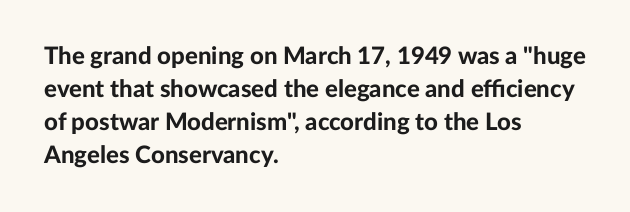
The image shows 24 px bold type, upright; set left-aligned, normal line spacing (1.37x), normal letter spacing, not underlined.
